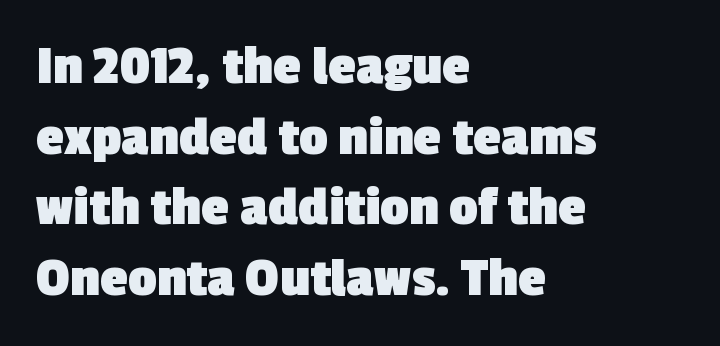
The image shows 56 px heavy sans-serif type; set left-aligned, normal line spacing (1.26x), normal letter spacing, not underlined; a medium x-height.
